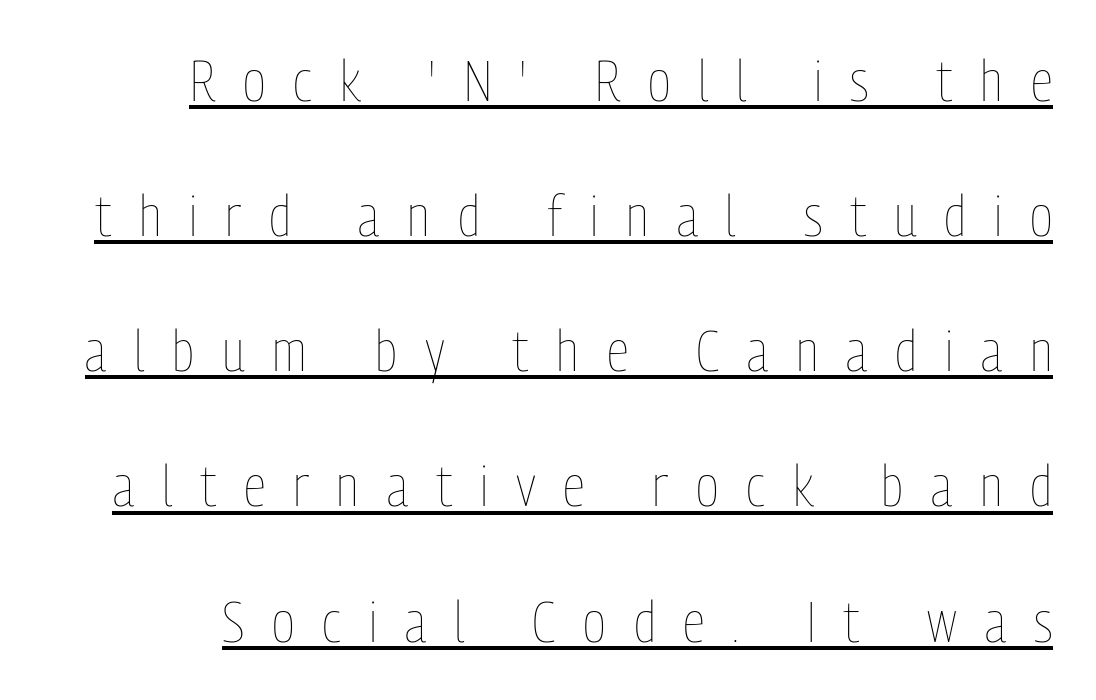
The image shows 58 px thin, condensed type, upright; set loose line spacing (2.33x), unusually wide letter spacing (+0.48 em), underlined; low stroke contrast and a medium x-height.
